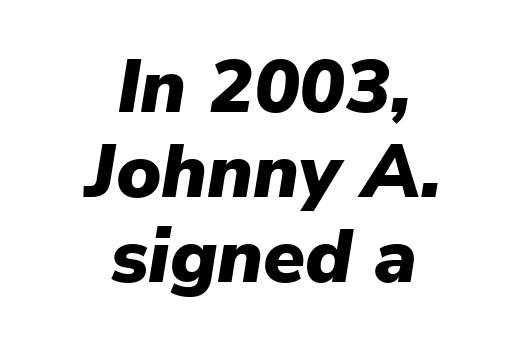
The letters sit at their default tracking, neither squeezed nor spread. The whole block is typeset with a tilt. This sample has the flowing, uneven cadence of proportional lettering. Leading is clearly below the norm, producing a dense column. The paragraph has two soft edges and a firm central axis. Plain, unruled lines of type.
